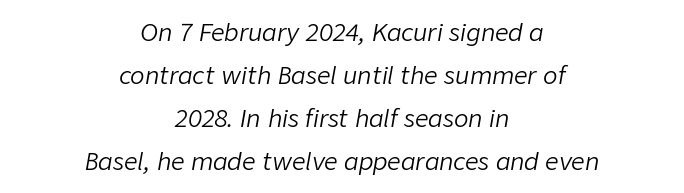
There is no visible air inserted between adjacent glyphs. This rendering uses center alignment, leaving both contours irregular but symmetric. This sample uses an oblique cut, with every glyph tilted off the vertical. The passage shown is not bold in any degree. The glyphs are unaccompanied by any horizontal stroke below them.
